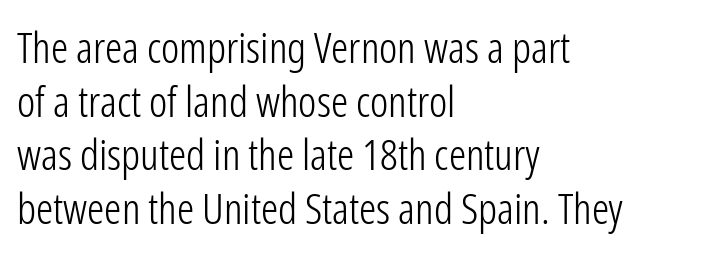
{"serif": "no", "italic": "no", "bold": "no", "weight": "light", "width": "condensed", "stroke_contrast": "low", "x_height": "medium", "monospaced": "no", "underline": "no", "align": "left", "line_spacing": "normal", "line_spacing_ratio": 1.25, "letter_spacing": "normal", "letter_spacing_em": 0.0, "glyph_px": 43}
